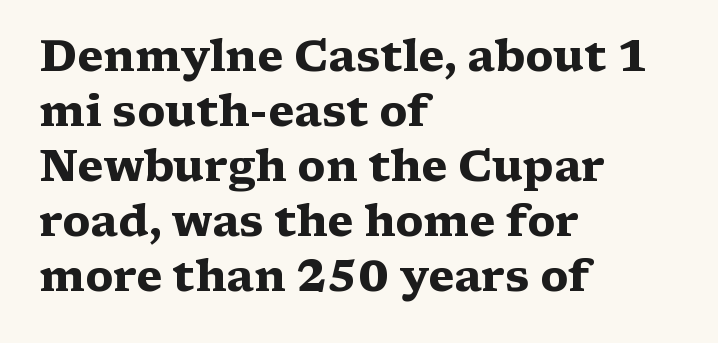
Q: Is the text bold? A: Yes.
Q: Is the text italic (slanted)? A: No, it is upright.
Q: Is the typeface a serif or a sans-serif typeface? A: Serif.
Q: Is the text underlined? A: No.
Q: How is the paragraph aligned? A: Left-aligned.
Q: Is the spacing between letters normal or unusually wide? A: Normal.
Q: Is the spacing between lines tight, normal or loose? A: Normal.
Q: Width (condensed, normal, or wide)? A: Wide.
Q: Stroke contrast? A: Medium.
Q: x-height? A: Medium.
Q: Monospaced? A: No.
